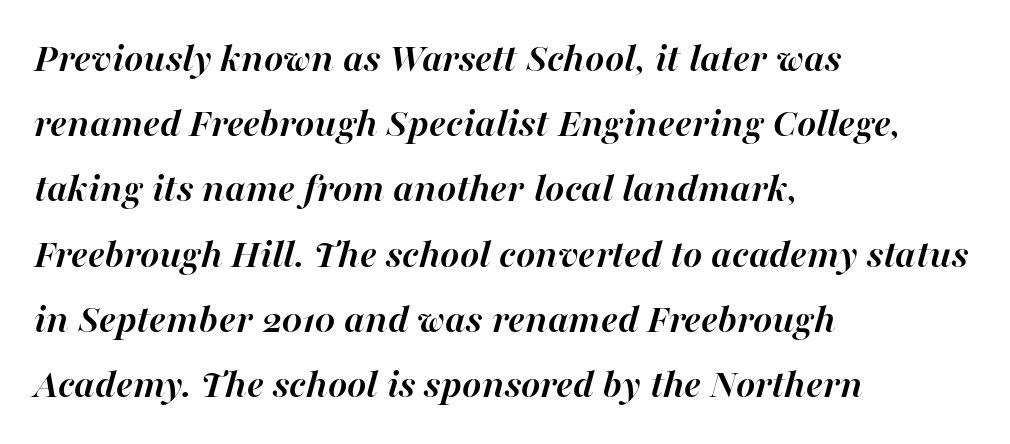
Q: Is the text bold? A: Yes.
Q: Is the text italic (slanted)? A: Yes, it leans right by about 16 degrees.
Q: Is the text underlined? A: No.
Q: How is the paragraph aligned? A: Left-aligned.
Q: Is the spacing between letters normal or unusually wide? A: Normal.
Q: Is the spacing between lines tight, normal or loose? A: Normal.
Q: Width (condensed, normal, or wide)? A: Normal.
Q: Stroke contrast? A: High.
Q: x-height? A: Medium.
Q: Monospaced? A: No.
